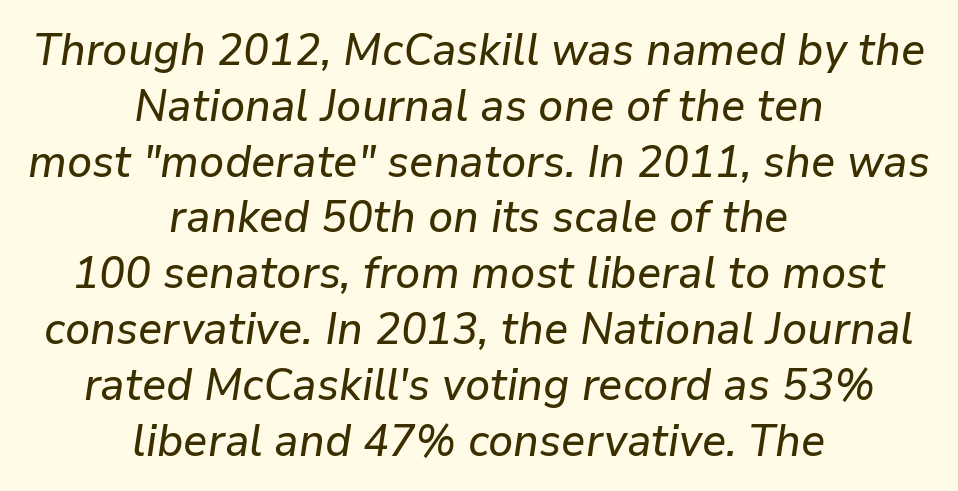
One-word summary of the alignment: center. Between one letter and the next there's only the usual sliver of space. This is oblique type, the kind used for emphasis or titles. Note the varied advance widths — an 'i' is clearly narrower than an 'm'. Each row of text sits above clean, open space.
